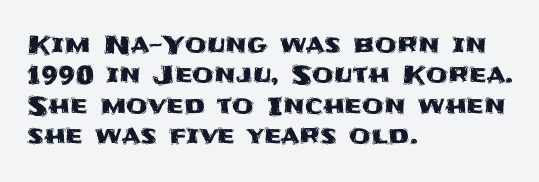
{"italic": "no", "underline": "no", "align": "left", "line_spacing_ratio": 1.22, "letter_spacing": "normal", "letter_spacing_em": 0.0, "glyph_px": 25}
